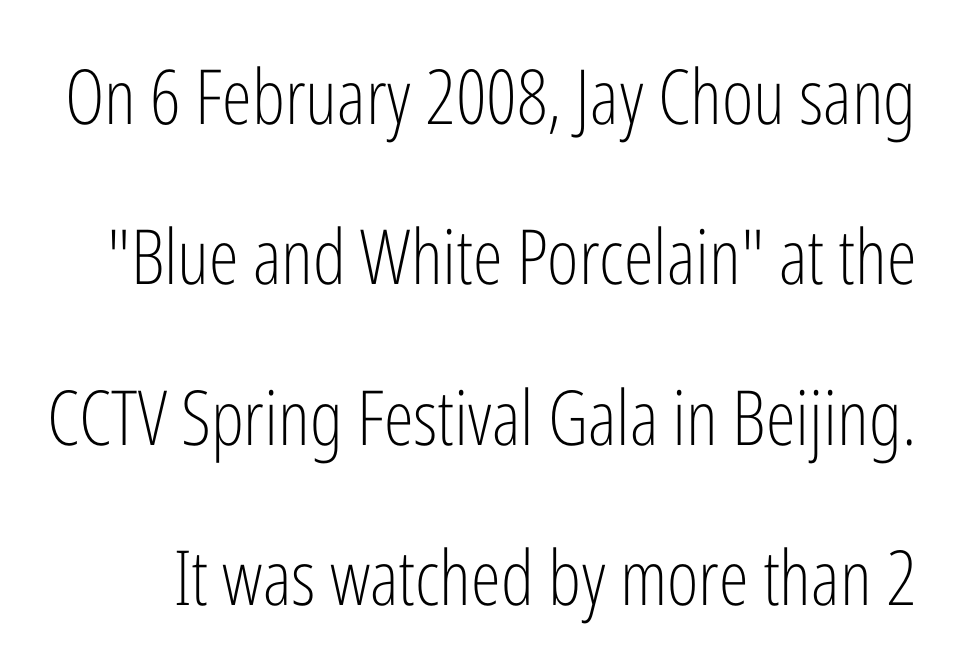
{"serif": "no", "italic": "no", "bold": "no", "weight": "light", "width": "condensed", "stroke_contrast": "low", "x_height": "medium", "monospaced": "no", "underline": "no", "line_spacing": "loose", "line_spacing_ratio": 2.11, "letter_spacing": "normal", "letter_spacing_em": 0.0, "glyph_px": 76}
